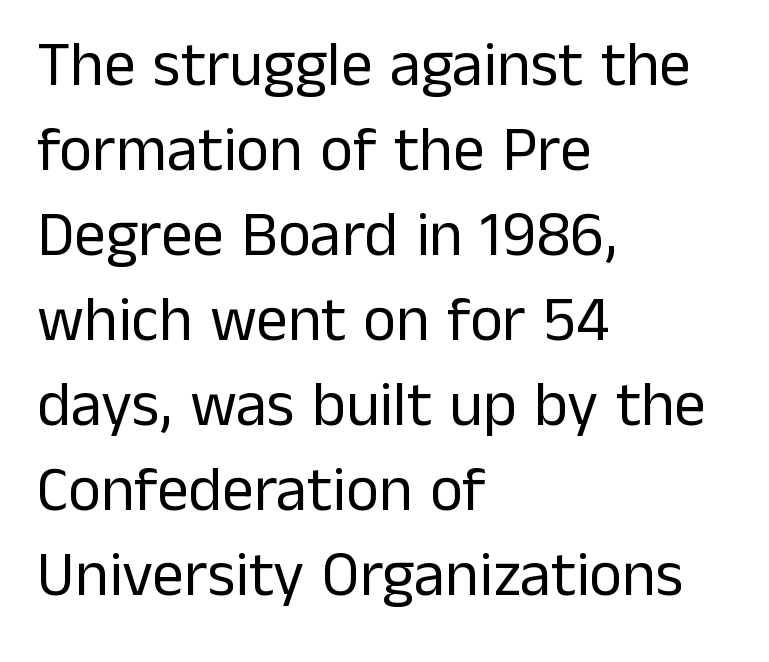
The image shows 63 px regular-weight sans-serif type, upright; set left-aligned, normal line spacing (1.35x), normal letter spacing, not underlined; low stroke contrast and a medium x-height.
